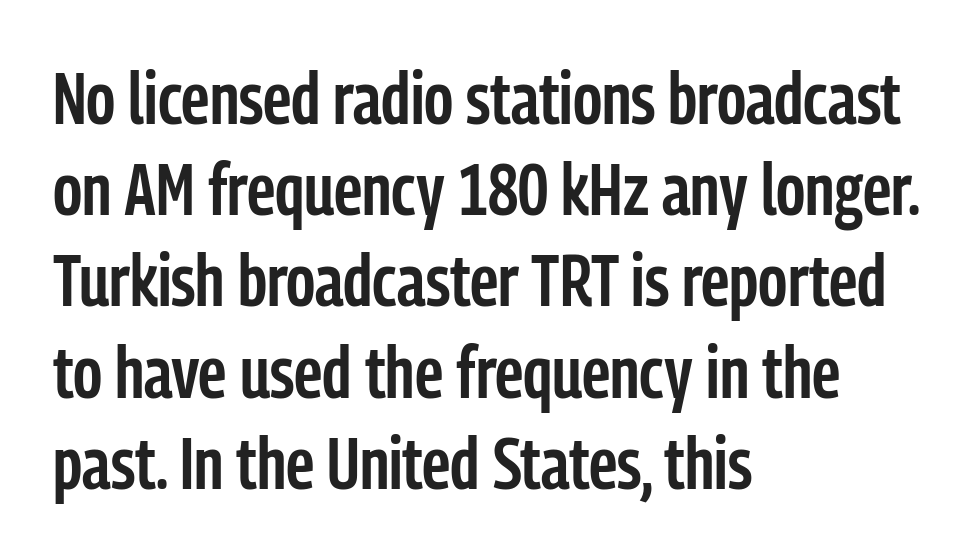
{"serif": "no", "italic": "no", "bold": "semi", "weight": "semibold", "width": "condensed", "stroke_contrast": "low", "x_height": "medium", "monospaced": "no", "underline": "no", "align": "left", "line_spacing": "normal", "line_spacing_ratio": 1.25, "letter_spacing": "normal", "letter_spacing_em": 0.0, "glyph_px": 73}
